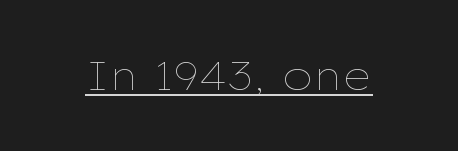
The line texture is even and compact thanks to regular tracking. The lettering is marked with a stroke running underneath it. The cut favours lightness, reaching ordinary text weight at its darkest. Is this a fixed-width face? No — the glyphs have proportional, varying widths. Notice how the stems are strictly vertical — no italics here.
